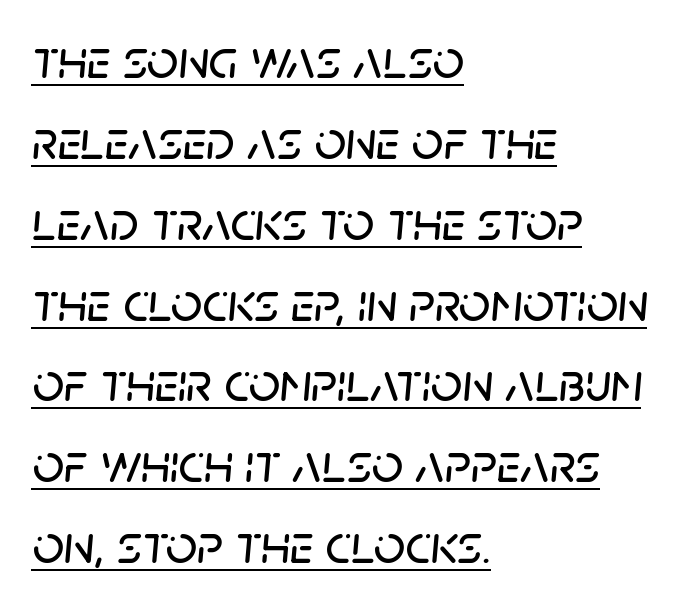
This rendering uses left alignment, leaving the right contour irregular. Posture: slanted. Between one letter and the next there's only the usual sliver of space. Is there an underline? Yes — a line sits under the letters.
